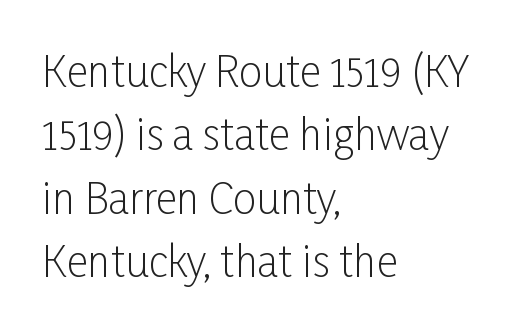
This reads as an unemphasized weight, regular at the heaviest. Line beginnings align vertically; line endings do not. The designer went with a sans here, leaving each stem footless. When letters stand straight like this, we call the style roman or upright. Does the leading feel generous? No, just average.
